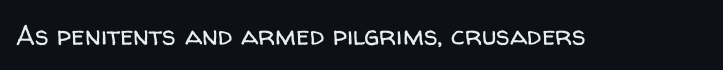
Q: Is the text bold? A: No.
Q: Is the text italic (slanted)? A: No, it is upright.
Q: Is the text underlined? A: No.
Q: Is the spacing between letters normal or unusually wide? A: Normal.
